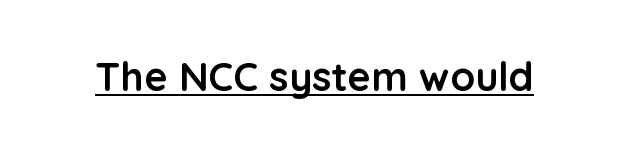
Q: Is the text bold? A: Yes.
Q: Is the text italic (slanted)? A: No, it is upright.
Q: Is the typeface a serif or a sans-serif typeface? A: Sans-serif.
Q: Is the text underlined? A: Yes.
Q: Is the spacing between letters normal or unusually wide? A: Normal.
Q: Width (condensed, normal, or wide)? A: Normal.
Q: Stroke contrast? A: Low.
Q: x-height? A: Medium.
Q: Monospaced? A: No.
